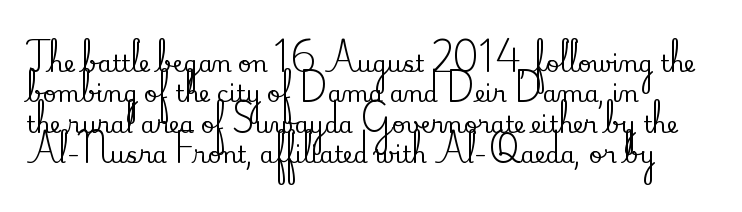
Q: Is the text italic (slanted)? A: No, it is upright.
Q: Is the text underlined? A: No.
Q: How is the paragraph aligned? A: Left-aligned.
Q: Is the spacing between letters normal or unusually wide? A: Normal.
Q: Is the spacing between lines tight, normal or loose? A: Normal.
